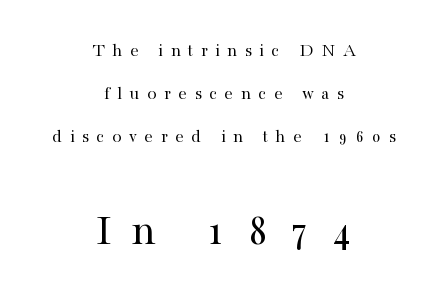
The type sits square on the baseline with zero lean. One glance says open: line gaps are wider than usual. The foot of each line stays bare and open. To sum up the face: it has serifs.
